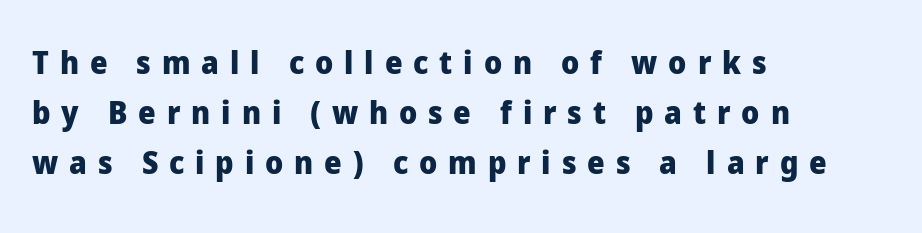
Q: Is the text bold? A: Yes.
Q: Is the text italic (slanted)? A: No, it is upright.
Q: Is the typeface a serif or a sans-serif typeface? A: Sans-serif.
Q: Is the text underlined? A: No.
Q: How is the paragraph aligned? A: Left-aligned.
Q: Is the spacing between letters normal or unusually wide? A: Unusually wide.
Q: Is the spacing between lines tight, normal or loose? A: Normal.
Q: Width (condensed, normal, or wide)? A: Normal.
Q: Stroke contrast? A: Low.
Q: x-height? A: Medium.
Q: Monospaced? A: No.
